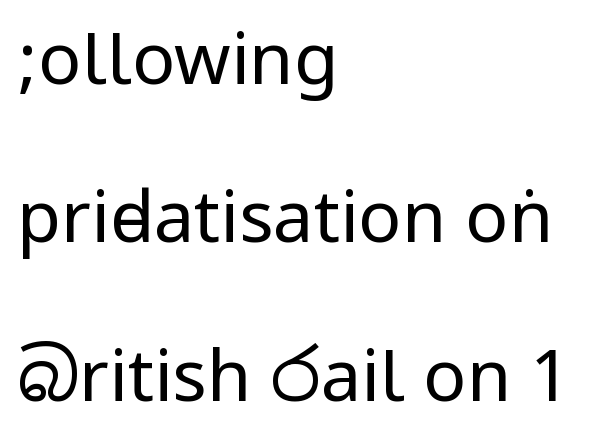
{"serif": "no", "italic": "no", "bold": "no", "weight": "regular", "width": "condensed", "stroke_contrast": "low", "underline": "no", "align": "left", "line_spacing": "loose", "line_spacing_ratio": 2.2, "letter_spacing": "normal", "letter_spacing_em": 0.0, "glyph_px": 72}
